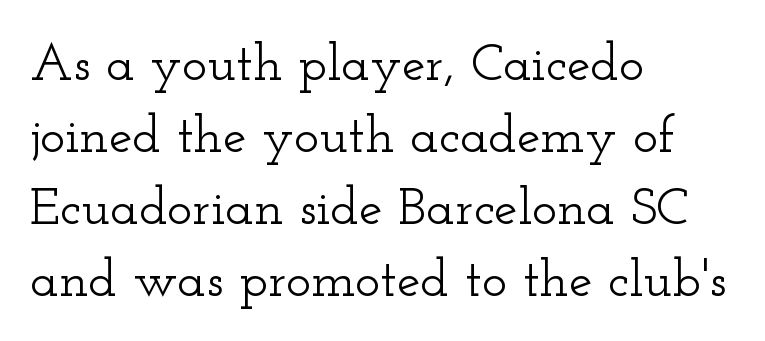
If you drew a ruler down the left edge, every line would touch it. The font's upright variant was chosen for this text. The type is set solid horizontally, with unmodified tracking. The rendering shows small feet on the letterforms — a serif design. The passage shown stacks its lines at a standard gap. Looks like regular typesetting: each glyph gets only the width it needs.
